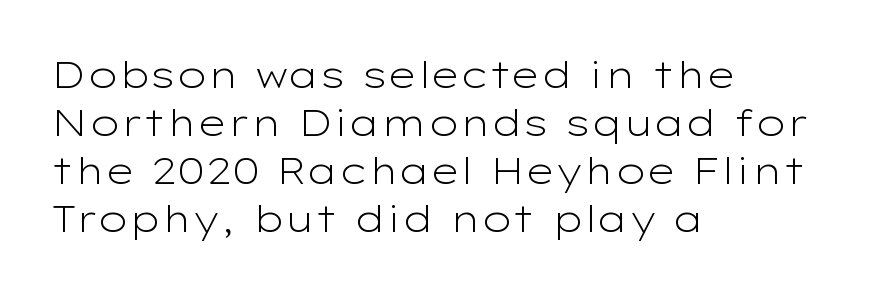
The image shows 37 px light, wide sans-serif type, upright; set left-aligned, normal line spacing (1.3x), normal letter spacing, not underlined; low stroke contrast and a medium x-height.
